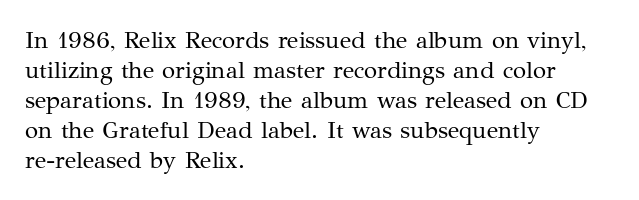
Q: Is the text bold? A: No.
Q: Is the text italic (slanted)? A: No, it is upright.
Q: Is the text underlined? A: No.
Q: How is the paragraph aligned? A: Left-aligned.
Q: Is the spacing between letters normal or unusually wide? A: Normal.
Q: Is the spacing between lines tight, normal or loose? A: Normal.
